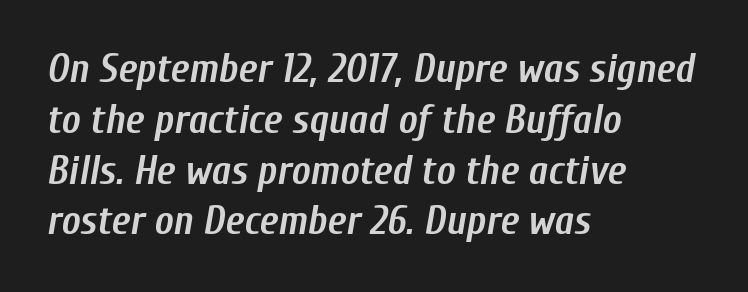
Q: Is the text bold? A: Yes.
Q: Is the text italic (slanted)? A: Yes, it leans right by about 10 degrees.
Q: Is the text underlined? A: No.
Q: How is the paragraph aligned? A: Left-aligned.
Q: Is the spacing between letters normal or unusually wide? A: Normal.
Q: Is the spacing between lines tight, normal or loose? A: Normal.
Q: Width (condensed, normal, or wide)? A: Condensed.
Q: Stroke contrast? A: Low.
Q: x-height? A: Medium.
Q: Monospaced? A: No.
